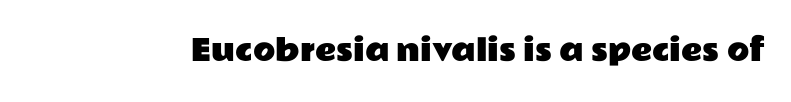
Plain, unruled lines of type. The face used here is proportionally spaced, like ordinary book or web type. Regarding serifs, this sample does without them. This rendering leaves character spacing at its baseline value.
